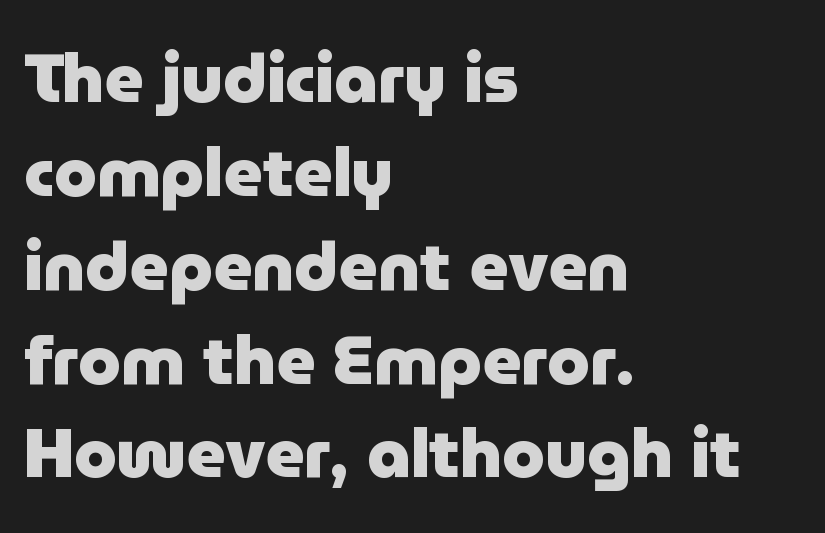
{"serif": "no", "italic": "no", "bold": "yes", "weight": "heavy", "width": "normal", "stroke_contrast": "low", "x_height": "medium", "monospaced": "no", "underline": "no", "align": "left", "line_spacing": "normal", "line_spacing_ratio": 1.38, "letter_spacing": "normal", "letter_spacing_em": 0.0, "glyph_px": 68}
